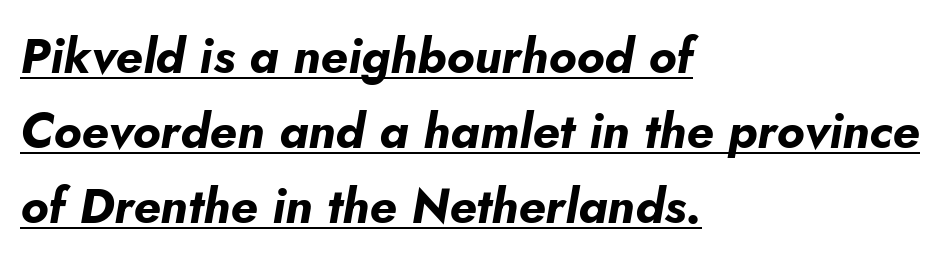
The image shows 49 px bold type, italic (leaning right); set left-aligned, normal line spacing (1.53x), normal letter spacing, underlined; low stroke contrast and a small x-height.
